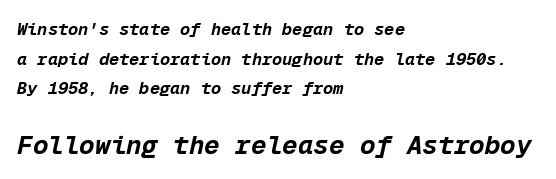
The image shows 26 px bold type, italic (leaning right); set left-aligned, line spacing 1.74x, normal letter spacing, not underlined; the second (bottom) block is 1.53x larger.
